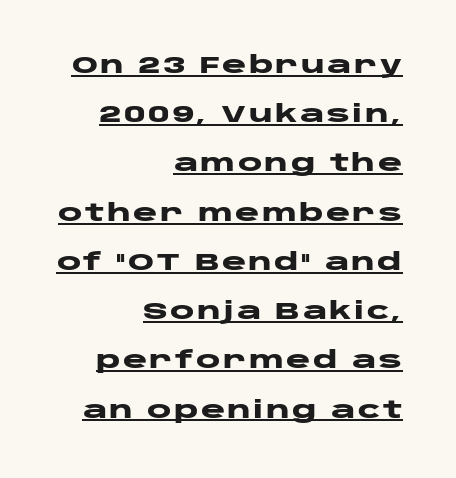
Q: Is the text bold? A: Yes.
Q: Is the text italic (slanted)? A: No, it is upright.
Q: Is the text underlined? A: Yes.
Q: How is the paragraph aligned? A: Right-aligned.
Q: Is the spacing between lines tight, normal or loose? A: Loose.
